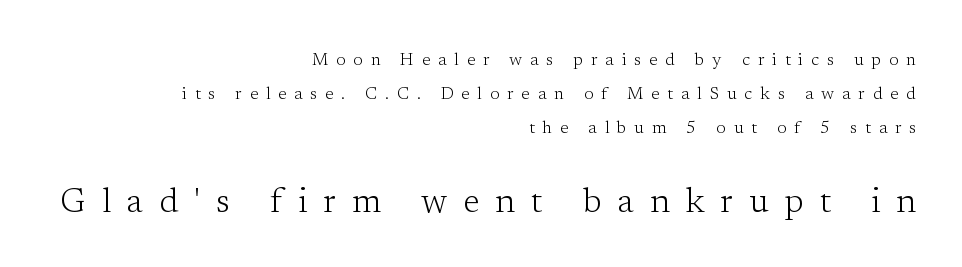
Q: Is the text bold? A: No.
Q: Is the text italic (slanted)? A: No, it is upright.
Q: Is the typeface a serif or a sans-serif typeface? A: Serif.
Q: Is the text underlined? A: No.
Q: How is the paragraph aligned? A: Right-aligned.
Q: Is the spacing between letters normal or unusually wide? A: Unusually wide.
Q: Is the spacing between lines tight, normal or loose? A: Loose.
Q: Which block of text is set in a larger size, the first (top) or the second (bottom)? A: The second (bottom) one.
Q: Width (condensed, normal, or wide)? A: Normal.
Q: Stroke contrast? A: Low.
Q: x-height? A: Medium.
Q: Monospaced? A: No.
